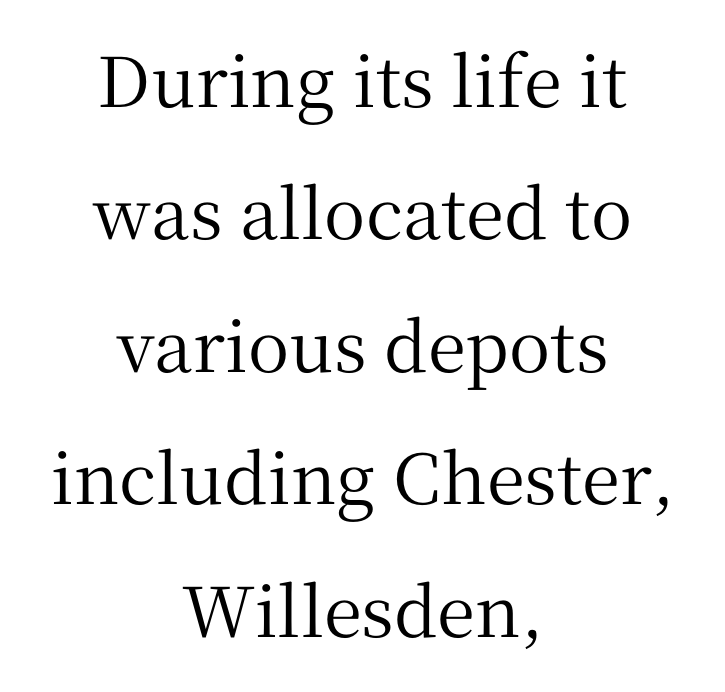
Q: Is the text italic (slanted)? A: No, it is upright.
Q: Is the typeface a serif or a sans-serif typeface? A: Serif.
Q: Is the text underlined? A: No.
Q: How is the paragraph aligned? A: Centered.
Q: Is the spacing between letters normal or unusually wide? A: Normal.
Q: Is the spacing between lines tight, normal or loose? A: Loose.
Q: Width (condensed, normal, or wide)? A: Normal.
Q: Stroke contrast? A: Medium.
Q: x-height? A: Medium.
Q: Monospaced? A: No.
